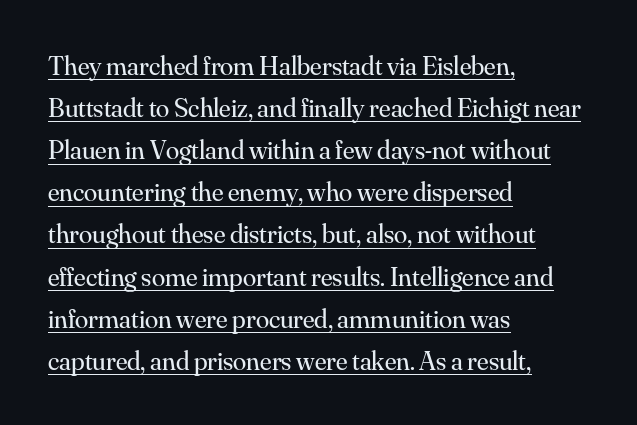
The image shows 27 px text type, upright; set left-aligned, normal line spacing (1.56x), normal letter spacing, underlined.
